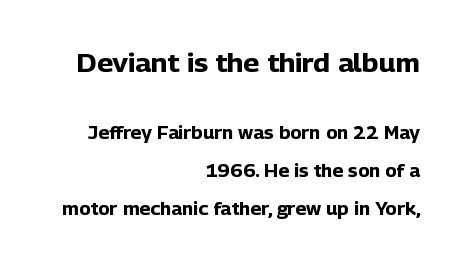
{"italic": "no", "bold": "yes", "underline": "no", "align": "right", "line_spacing": "loose", "line_spacing_ratio": 2.22, "letter_spacing": "normal", "letter_spacing_em": 0.0, "larger_block": "first", "size_ratio": 1.47, "glyph_px": 25}
